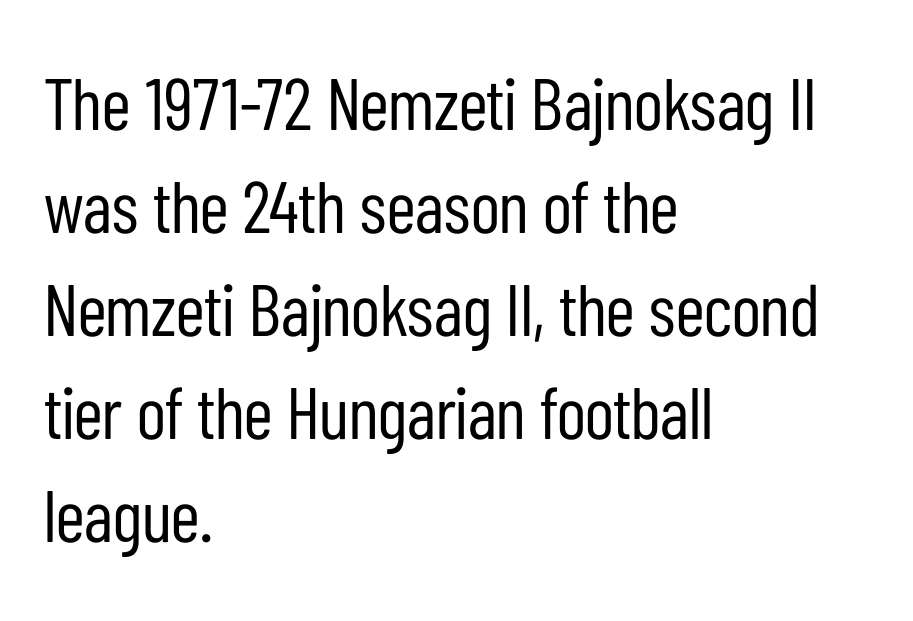
Q: Is the text bold? A: No.
Q: Is the text italic (slanted)? A: No, it is upright.
Q: Is the typeface a serif or a sans-serif typeface? A: Sans-serif.
Q: Is the text underlined? A: No.
Q: How is the paragraph aligned? A: Left-aligned.
Q: Is the spacing between letters normal or unusually wide? A: Normal.
Q: Is the spacing between lines tight, normal or loose? A: Normal.
Q: Width (condensed, normal, or wide)? A: Condensed.
Q: Stroke contrast? A: Low.
Q: x-height? A: Medium.
Q: Monospaced? A: No.
